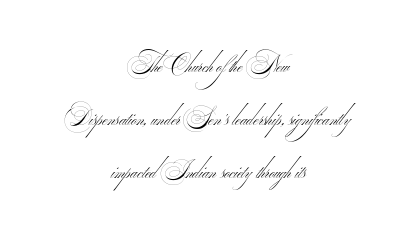
Q: Is the text bold? A: No.
Q: Is the text underlined? A: No.
Q: How is the paragraph aligned? A: Centered.
Q: Is the spacing between letters normal or unusually wide? A: Normal.
Q: Is the spacing between lines tight, normal or loose? A: Loose.
